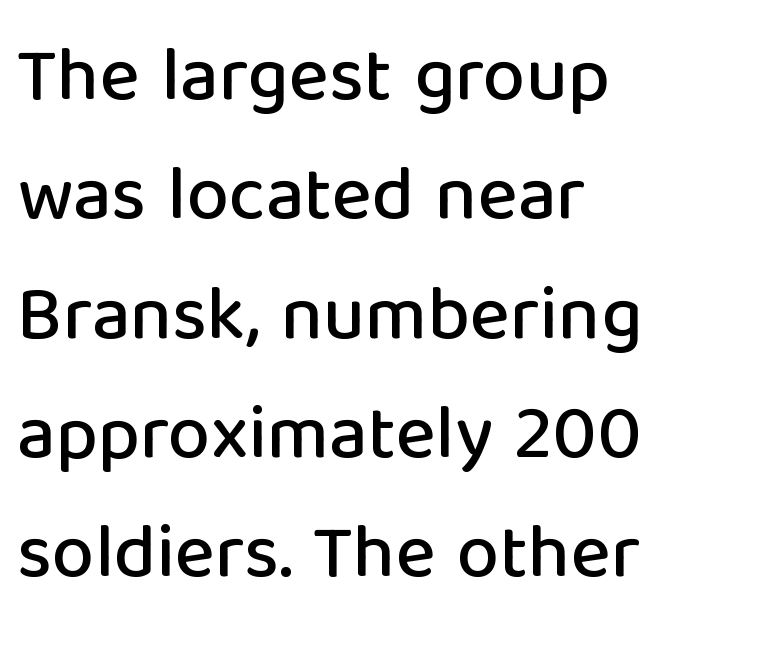
{"serif": "no", "italic": "no", "width": "normal", "stroke_contrast": "low", "x_height": "medium", "monospaced": "no", "underline": "no", "align": "left", "line_spacing": "normal", "line_spacing_ratio": 1.57, "letter_spacing": "normal", "letter_spacing_em": 0.0, "glyph_px": 76}
